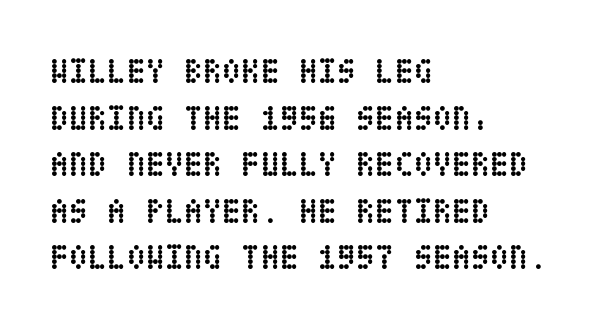
Is the letter spacing exaggerated? No — it looks like the ordinary default. Ascenders rise straight up at ninety degrees. Descenders are the only things crossing below the line. Heavy, bold letterforms. This block has exactly the height ordinary leading produces.
